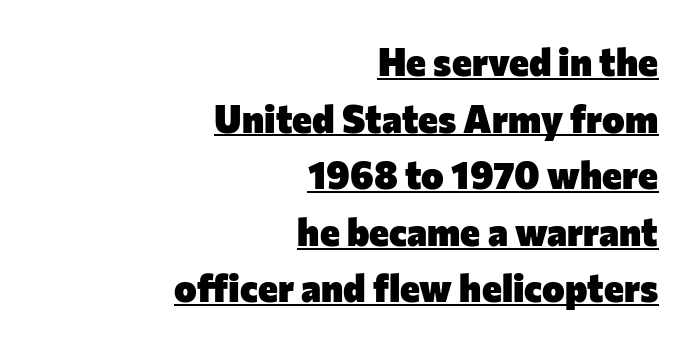
No feet cap the strokes, marking this as sans-serif type. The face used here is proportionally spaced, like ordinary book or web type. The passage shown is underscored from start to finish. This sample keeps an unexceptional amount of space between lines.
